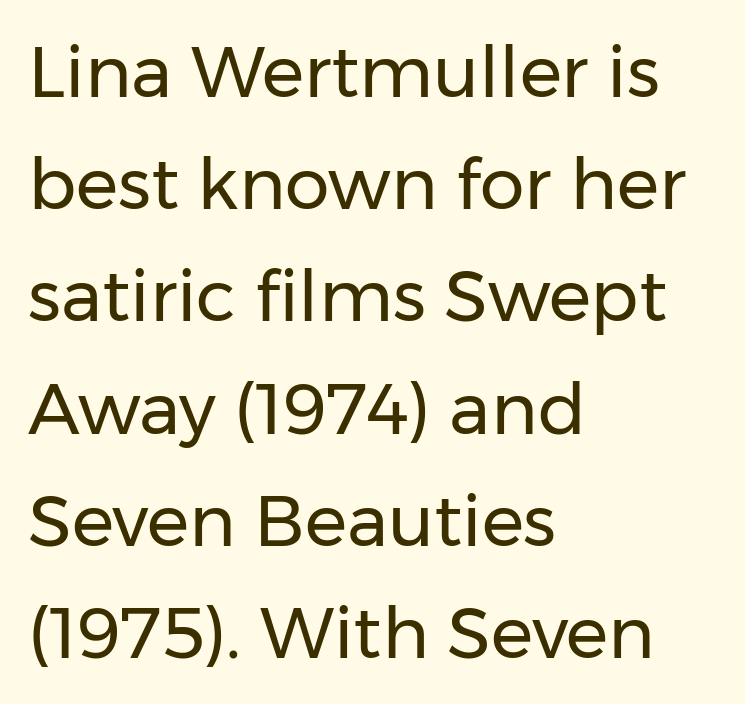
Compared with a centered layout, this one pins lines to the left instead. The passage shown stacks its lines at a standard gap. Notice how the stems are strictly vertical — no italics here. The strokes carry an ordinary text weight at most. The passage shown has conventional tracking throughout.
